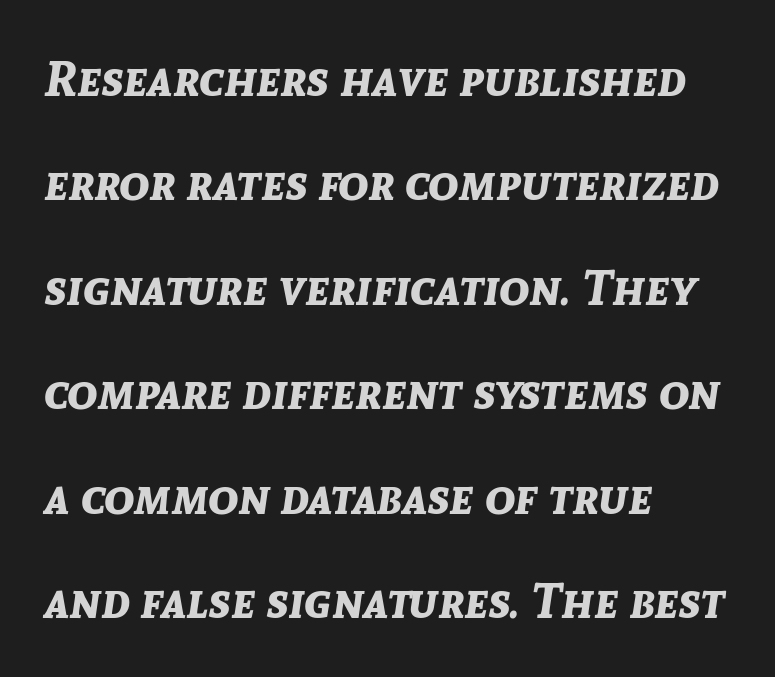
Characters are canted at an angle relative to the baseline's perpendicular. Just letters on the line, the space beneath them empty. Is this a fixed-width face? No — the glyphs have proportional, varying widths. In CSS terms this would be text-align: left. Students, observe: this is what heavily led, spacious text looks like.
